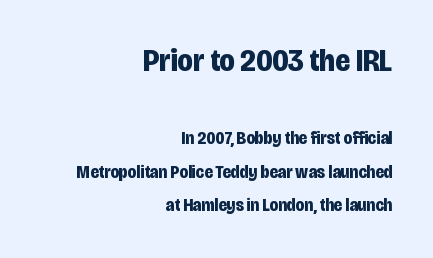
Look at the bottom of the vertical strokes: they stop flat, with no serifs. Varying glyph widths throughout — classic text-font behaviour. Compared with a flush-left layout, this one pins lines to the opposite, right side. Look at the glyph heights: the upper group is clearly the bigger setting.
